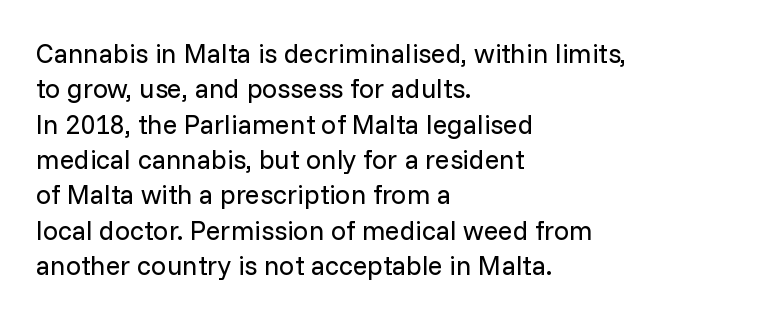
The image shows 27 px text type, upright; set left-aligned, normal line spacing (1.31x), normal letter spacing, not underlined.
